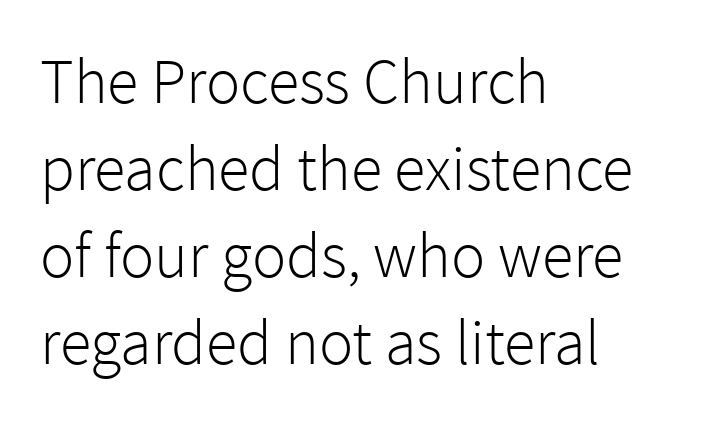
In terms of letterform style, serifs are entirely absent. Words appear dense and cohesive because spacing is normal. In CSS terms this would be text-align: left. Note the varied advance widths — an 'i' is clearly narrower than an 'm'. The rendering uses a moderate line-height, typical for paragraphs.
